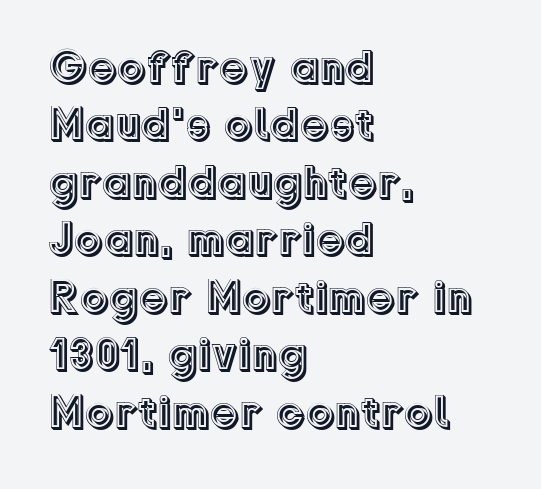
{"italic": "no", "width": "normal", "x_height": "medium", "monospaced": "no", "underline": "no", "align": "left", "line_spacing": "normal", "line_spacing_ratio": 1.25, "letter_spacing": "normal", "letter_spacing_em": 0.0, "glyph_px": 46}
